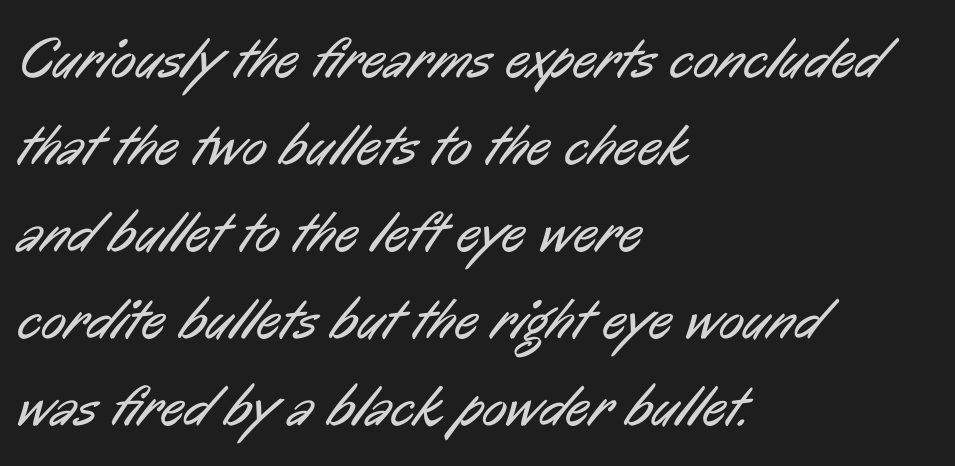
Q: Is the text bold? A: No.
Q: Is the typeface a serif or a sans-serif typeface? A: Sans-serif.
Q: Is the text underlined? A: No.
Q: How is the paragraph aligned? A: Left-aligned.
Q: Is the spacing between letters normal or unusually wide? A: Normal.
Q: Is the spacing between lines tight, normal or loose? A: Normal.
Q: Width (condensed, normal, or wide)? A: Condensed.
Q: Stroke contrast? A: Low.
Q: x-height? A: Medium.
Q: Monospaced? A: No.
